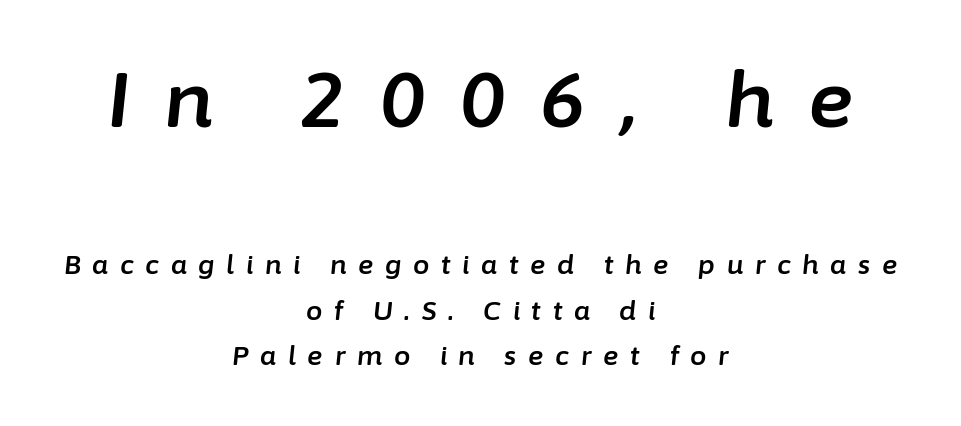
Q: Is the text italic (slanted)? A: Yes, it leans right by about 6 degrees.
Q: Is the text underlined? A: No.
Q: How is the paragraph aligned? A: Centered.
Q: Is the spacing between letters normal or unusually wide? A: Unusually wide.
Q: Which block of text is set in a larger size, the first (top) or the second (bottom)? A: The first (top) one.
Q: Width (condensed, normal, or wide)? A: Normal.
Q: Stroke contrast? A: Low.
Q: x-height? A: Medium.
Q: Monospaced? A: No.
